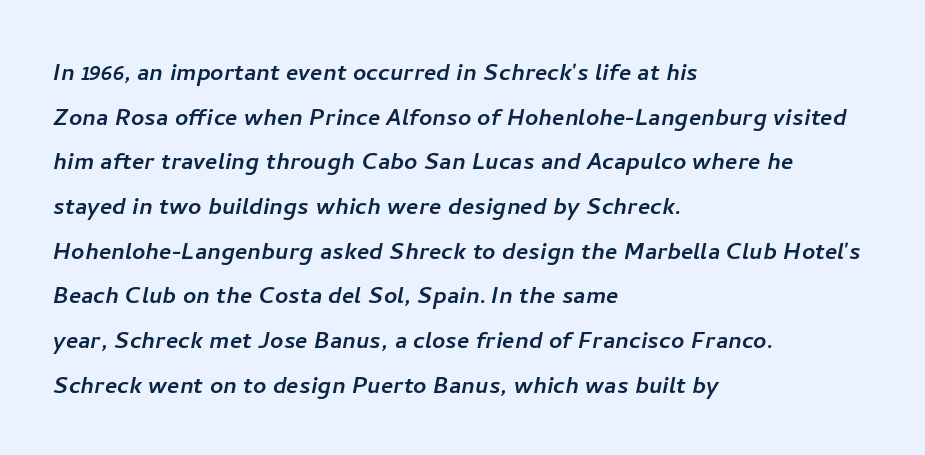
Q: Is the typeface a serif or a sans-serif typeface? A: Sans-serif.
Q: Is the text underlined? A: No.
Q: How is the paragraph aligned? A: Left-aligned.
Q: Is the spacing between letters normal or unusually wide? A: Normal.
Q: Is the spacing between lines tight, normal or loose? A: Normal.
Q: Width (condensed, normal, or wide)? A: Normal.
Q: Stroke contrast? A: Low.
Q: x-height? A: Medium.
Q: Monospaced? A: No.
